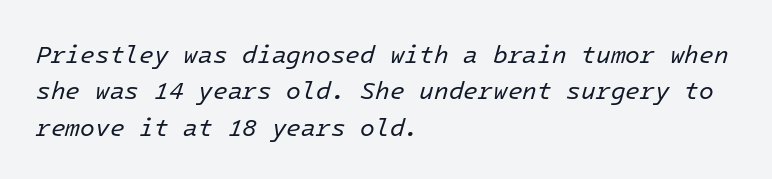
The image shows 24 px text type, italic (leaning right); set left-aligned, normal line spacing (1.52x), normal letter spacing, not underlined.
